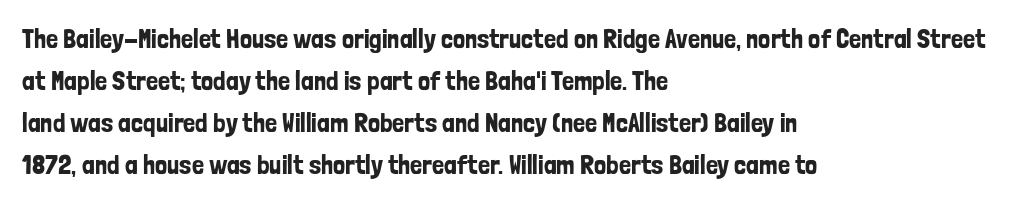
{"italic": "no", "underline": "no", "align": "left", "line_spacing": "normal", "line_spacing_ratio": 1.56, "letter_spacing": "normal", "letter_spacing_em": 0.0, "glyph_px": 27}
